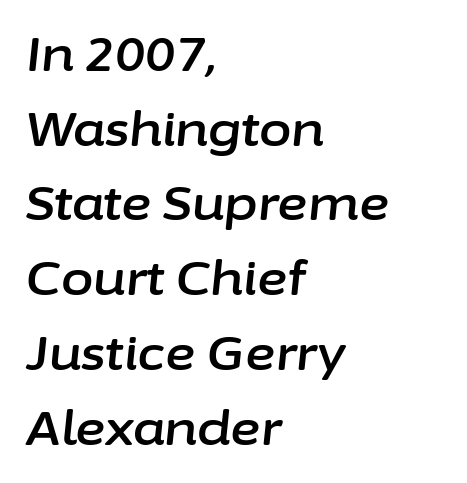
The image shows 47 px text type, italic (leaning right); set left-aligned, normal line spacing (1.59x), normal letter spacing, not underlined; low stroke contrast and a medium x-height.
